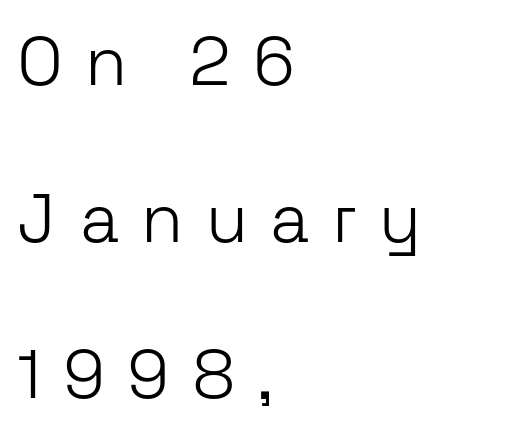
Q: Is the text bold? A: No.
Q: Is the text italic (slanted)? A: No, it is upright.
Q: Is the typeface a serif or a sans-serif typeface? A: Sans-serif.
Q: Is the text underlined? A: No.
Q: How is the paragraph aligned? A: Left-aligned.
Q: Is the spacing between letters normal or unusually wide? A: Unusually wide.
Q: Is the spacing between lines tight, normal or loose? A: Loose.
Q: Width (condensed, normal, or wide)? A: Normal.
Q: Stroke contrast? A: Low.
Q: x-height? A: Medium.
Q: Monospaced? A: No.
